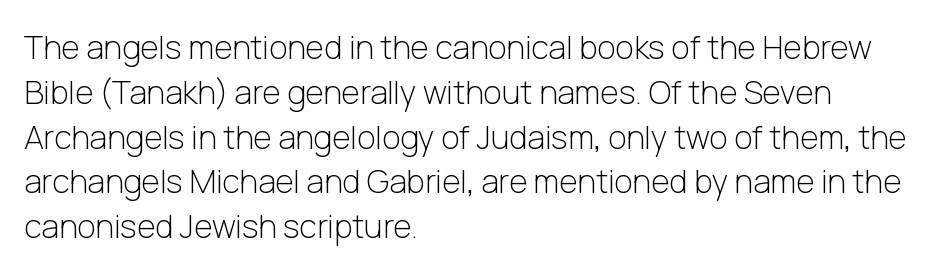
These lines are rendered in a variable-pitch font. Spacing between characters is what you'd get straight out of the box. The weight would be labelled regular, book, light, or lighter still. The specimen reads as upright at a glance. Bare-footed words on every line.
